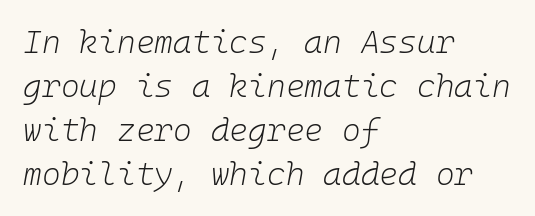
The image shows 32 px light type, italic (leaning right), monospaced; set left-aligned, normal line spacing (1.37x), normal letter spacing, not underlined; low stroke contrast and a medium x-height.
